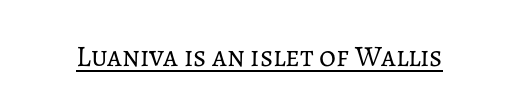
{"italic": "no", "bold": "no", "weight": "regular", "width": "normal", "stroke_contrast": "low", "x_height": "medium", "monospaced": "no", "underline": "yes", "letter_spacing": "normal", "letter_spacing_em": 0.0, "glyph_px": 29}
